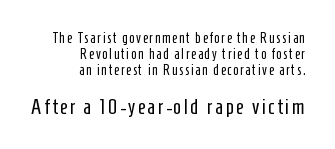
Q: Is the text bold? A: No.
Q: Is the text italic (slanted)? A: No, it is upright.
Q: Is the text underlined? A: No.
Q: How is the paragraph aligned? A: Right-aligned.
Q: Is the spacing between lines tight, normal or loose? A: Tight.
Q: Which block of text is set in a larger size, the first (top) or the second (bottom)? A: The second (bottom) one.
